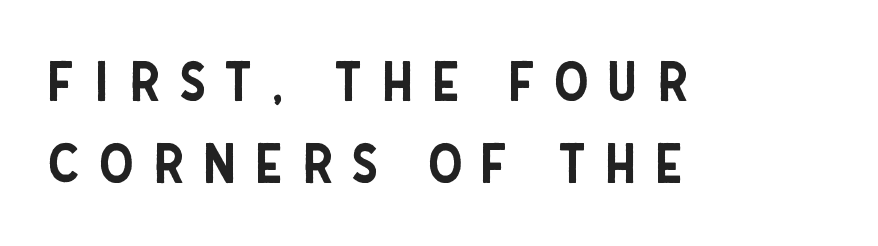
{"serif": "no", "italic": "no", "width": "condensed", "stroke_contrast": "low", "x_height": "large", "monospaced": "no", "underline": "no", "align": "left", "line_spacing": "normal", "line_spacing_ratio": 1.5, "letter_spacing": "wide", "letter_spacing_em": 0.34, "glyph_px": 55}
